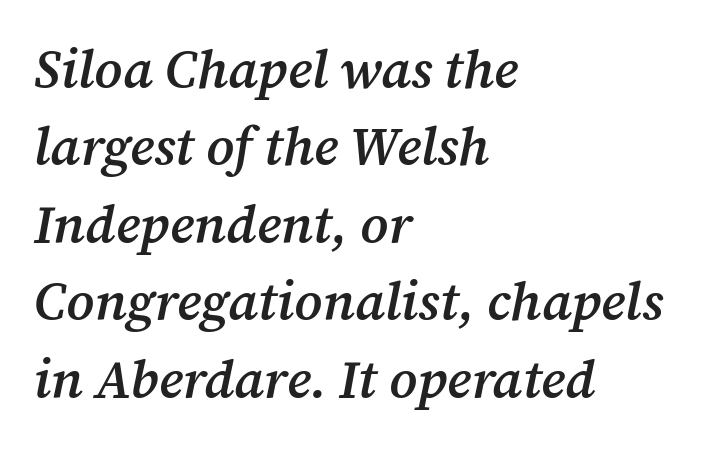
Q: Is the text bold? A: Semi-bold.
Q: Is the text italic (slanted)? A: Yes, it leans right by about 12 degrees.
Q: Is the typeface a serif or a sans-serif typeface? A: Serif.
Q: Is the text underlined? A: No.
Q: How is the paragraph aligned? A: Left-aligned.
Q: Is the spacing between letters normal or unusually wide? A: Normal.
Q: Is the spacing between lines tight, normal or loose? A: Normal.
Q: Width (condensed, normal, or wide)? A: Normal.
Q: Stroke contrast? A: Medium.
Q: x-height? A: Medium.
Q: Monospaced? A: No.
